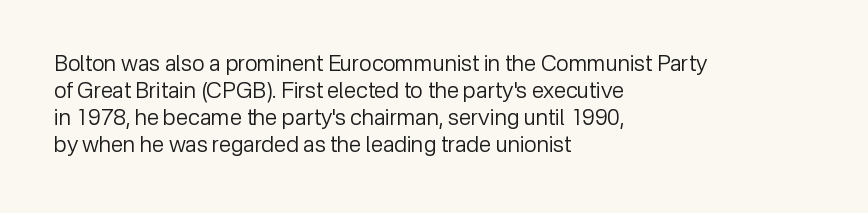
{"italic": "no", "bold": "no", "underline": "no", "align": "left", "line_spacing_ratio": 1.23, "letter_spacing": "normal", "letter_spacing_em": 0.0, "glyph_px": 22}
